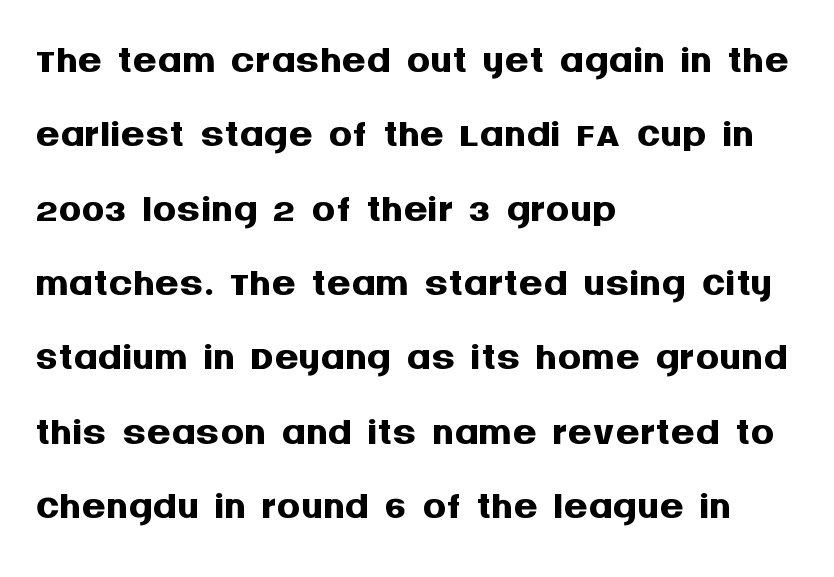
Q: Is the text bold? A: Yes.
Q: Is the text italic (slanted)? A: No, it is upright.
Q: Is the typeface a serif or a sans-serif typeface? A: Sans-serif.
Q: Is the text underlined? A: No.
Q: How is the paragraph aligned? A: Left-aligned.
Q: Is the spacing between letters normal or unusually wide? A: Normal.
Q: Is the spacing between lines tight, normal or loose? A: Normal.
Q: Width (condensed, normal, or wide)? A: Normal.
Q: Stroke contrast? A: Medium.
Q: x-height? A: Large.
Q: Monospaced? A: No.
